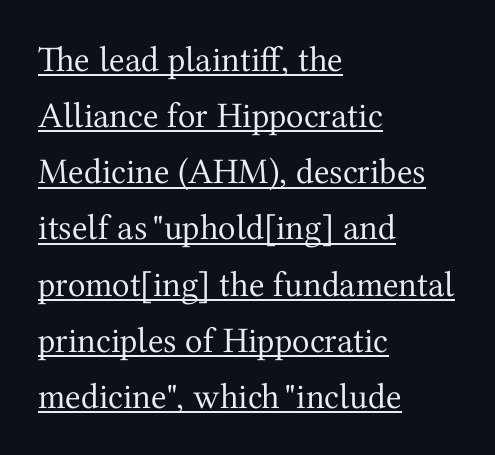
Whoever set this chose a conventional vertical rhythm. These lines are rendered in a variable-pitch font. Check where the strokes stop: tiny serifs finish them off. The letters stand straight up with perfectly vertical stems.
